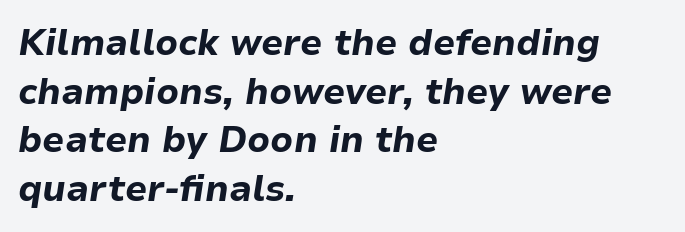
The baseline area is clear. Typographic density is high because the face is bold. Line spacing here is normal. Left-aligned paragraph, ragged on the right.
